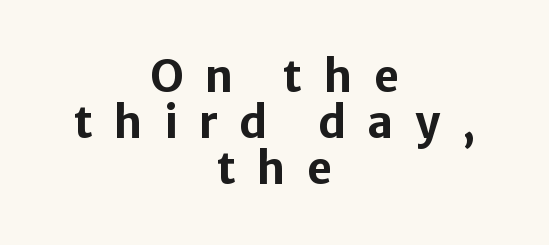
{"serif": "no", "italic": "no", "bold": "yes", "weight": "bold", "width": "normal", "stroke_contrast": "low", "x_height": "medium", "monospaced": "no", "underline": "no", "align": "center", "line_spacing": "tight", "line_spacing_ratio": 1.04, "letter_spacing": "wide", "letter_spacing_em": 0.48, "glyph_px": 44}
